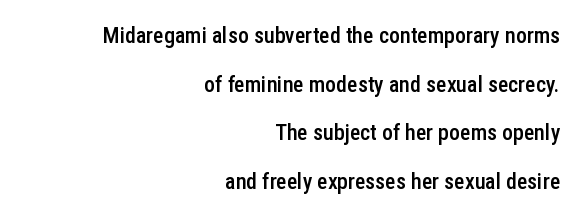
The image shows 22 px text type, upright; set right-aligned, loose line spacing (2.21x), normal letter spacing, not underlined.
